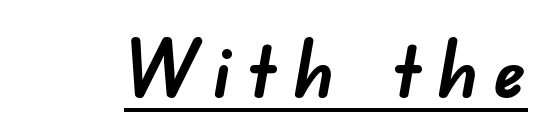
Q: Is the text bold? A: Yes.
Q: Is the typeface a serif or a sans-serif typeface? A: Sans-serif.
Q: Is the text underlined? A: Yes.
Q: Width (condensed, normal, or wide)? A: Normal.
Q: Stroke contrast? A: Low.
Q: x-height? A: Small.
Q: Monospaced? A: No.
